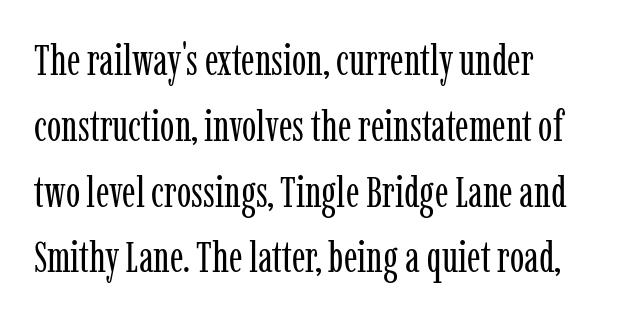
{"serif": "yes", "italic": "no", "bold": "no", "weight": "regular", "width": "condensed", "stroke_contrast": "low", "x_height": "medium", "monospaced": "no", "underline": "no", "align": "left", "line_spacing": "normal", "line_spacing_ratio": 1.53, "letter_spacing": "normal", "letter_spacing_em": 0.0, "glyph_px": 43}
